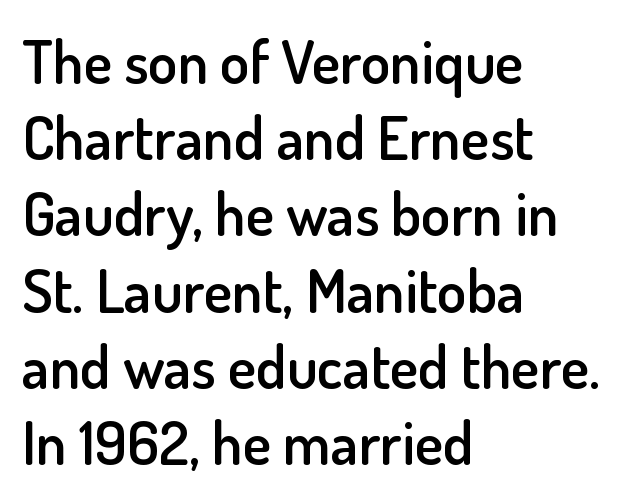
Q: Is the text bold? A: Semi-bold.
Q: Is the text italic (slanted)? A: No, it is upright.
Q: Is the typeface a serif or a sans-serif typeface? A: Sans-serif.
Q: Is the text underlined? A: No.
Q: How is the paragraph aligned? A: Left-aligned.
Q: Is the spacing between letters normal or unusually wide? A: Normal.
Q: Is the spacing between lines tight, normal or loose? A: Normal.
Q: Width (condensed, normal, or wide)? A: Normal.
Q: Stroke contrast? A: Low.
Q: x-height? A: Small.
Q: Monospaced? A: No.
